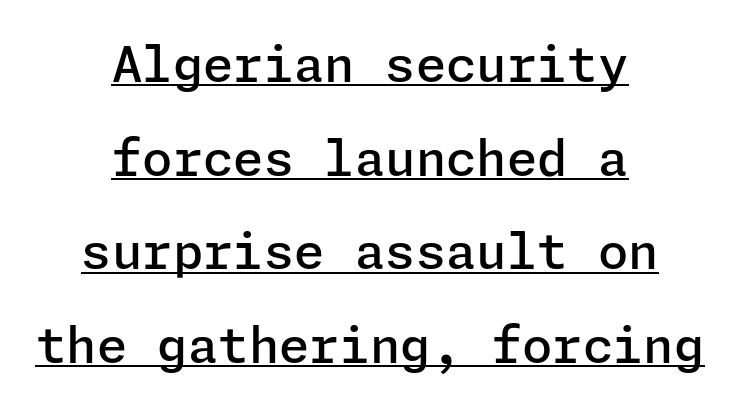
Centered paragraph, ragged on both sides. The horizontal fit of the characters is conventional and even. The strokes are fattened partway — semibold, not bold. Look at the bottom of the vertical strokes: they stop flat, with no serifs.
